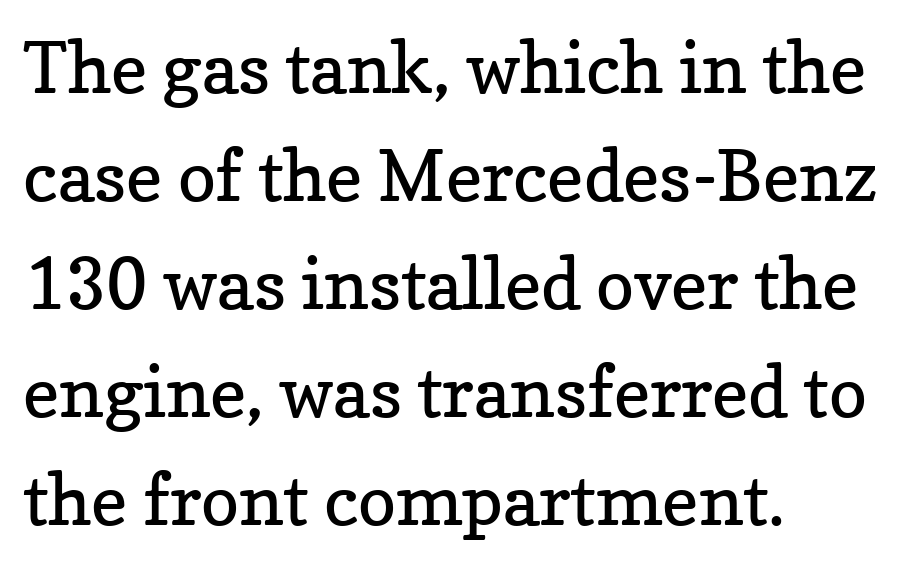
The weight would be labelled regular, book, light, or lighter still. When letters stand straight like this, we call the style roman or upright. One glance says typical: line gaps are just what's usual. There is no visible air inserted between adjacent glyphs. Unmarked baselines from the first word to the last.
